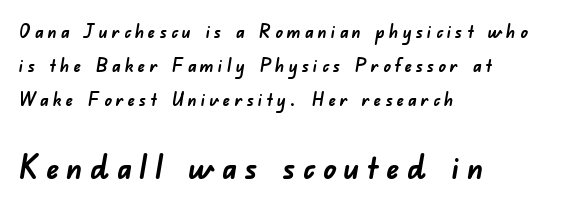
Q: Is the text bold? A: Yes.
Q: Is the typeface a serif or a sans-serif typeface? A: Sans-serif.
Q: Is the text underlined? A: No.
Q: How is the paragraph aligned? A: Left-aligned.
Q: Is the spacing between letters normal or unusually wide? A: Unusually wide.
Q: Which block of text is set in a larger size, the first (top) or the second (bottom)? A: The second (bottom) one.
Q: Width (condensed, normal, or wide)? A: Normal.
Q: Stroke contrast? A: Low.
Q: x-height? A: Small.
Q: Monospaced? A: No.
